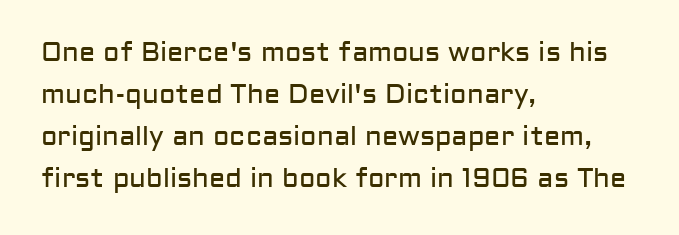
Q: Is the text bold? A: No.
Q: Is the text italic (slanted)? A: No, it is upright.
Q: Is the text underlined? A: No.
Q: How is the paragraph aligned? A: Left-aligned.
Q: Is the spacing between letters normal or unusually wide? A: Normal.
Q: Is the spacing between lines tight, normal or loose? A: Normal.
